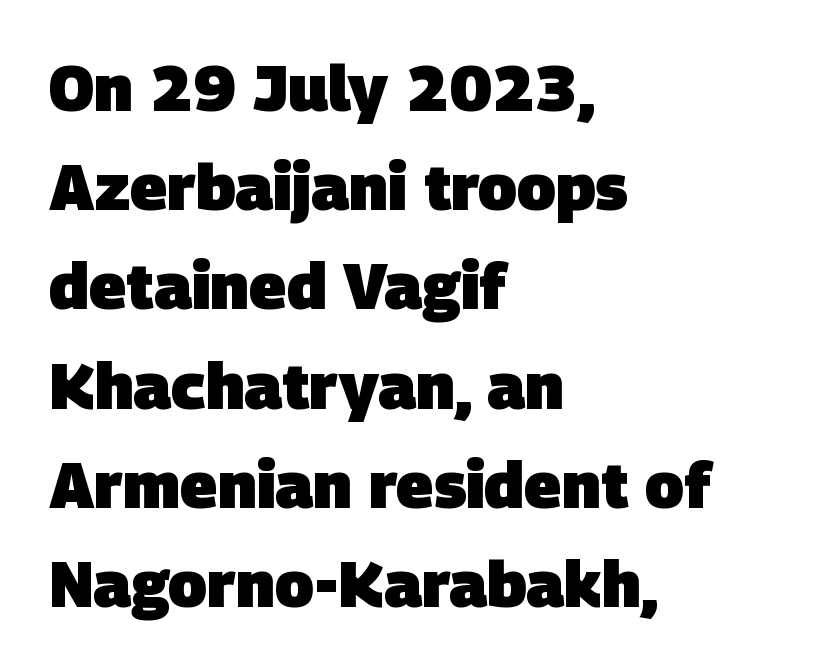
{"serif": "no", "bold": "yes", "weight": "heavy", "width": "normal", "stroke_contrast": "low", "x_height": "large", "monospaced": "no", "underline": "no", "align": "left", "line_spacing": "normal", "line_spacing_ratio": 1.55, "letter_spacing": "normal", "letter_spacing_em": 0.0, "glyph_px": 64}
